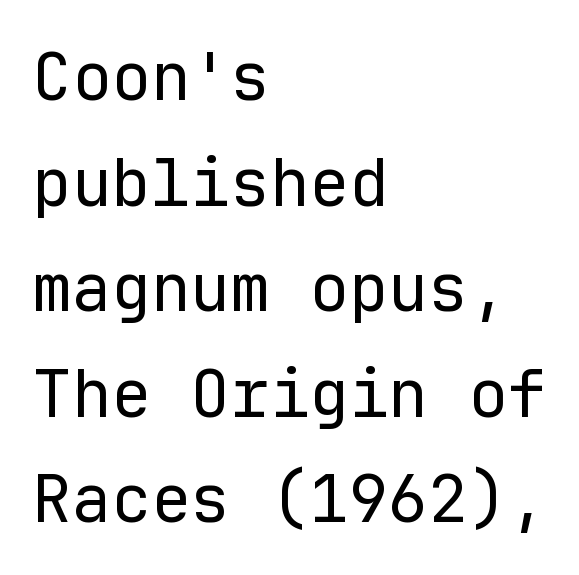
The image shows 66 px regular-weight sans-serif type, upright, monospaced; set left-aligned, normal line spacing (1.6x), normal letter spacing, not underlined; low stroke contrast and a medium x-height.
